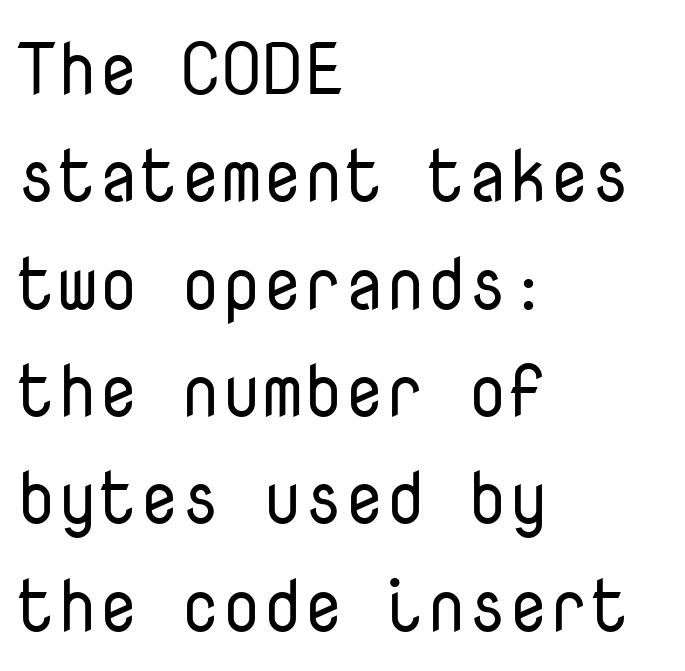
The image shows 73 px regular-weight sans-serif type, upright, monospaced; set left-aligned, normal line spacing (1.47x), normal letter spacing, not underlined; low stroke contrast and a medium x-height.
